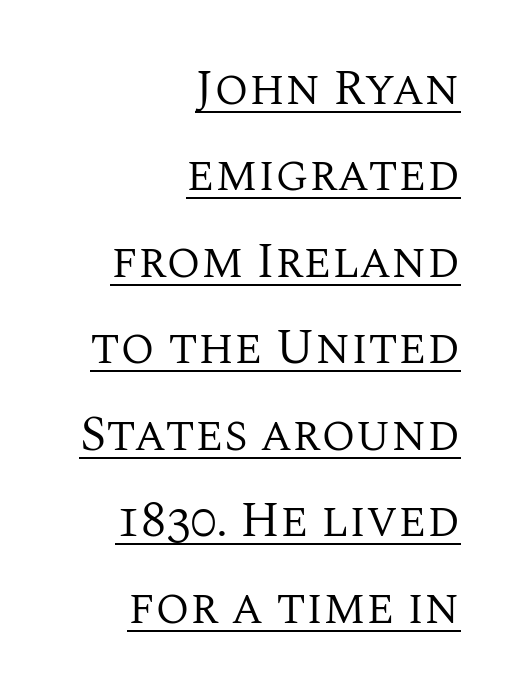
Note the varied advance widths — an 'i' is clearly narrower than an 'm'. The weight tops out at a normal text grade. Type style note: has serifs. Quick note: not italic, upright. These characters rest on top of a visible drawn line.
